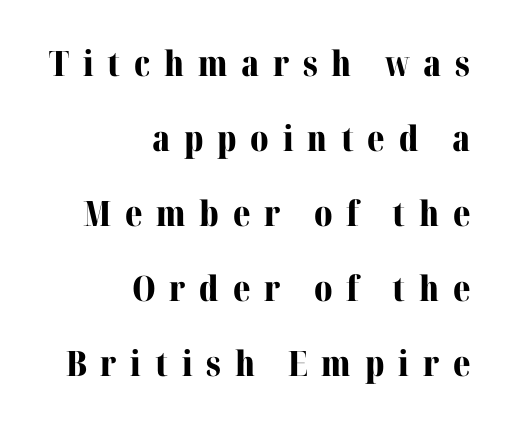
Q: Is the text bold? A: Yes.
Q: Is the text italic (slanted)? A: No, it is upright.
Q: Is the typeface a serif or a sans-serif typeface? A: Serif.
Q: Is the text underlined? A: No.
Q: How is the paragraph aligned? A: Right-aligned.
Q: Is the spacing between letters normal or unusually wide? A: Unusually wide.
Q: Is the spacing between lines tight, normal or loose? A: Loose.
Q: Width (condensed, normal, or wide)? A: Normal.
Q: Stroke contrast? A: Medium.
Q: x-height? A: Medium.
Q: Monospaced? A: No.
